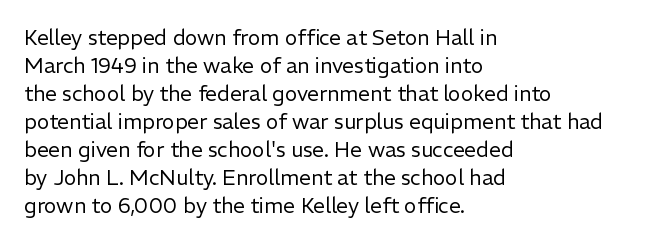
The paragraph has a hard left edge and a soft right edge. Rows of type keep a routine distance in the vertical direction. The letters sit at their default tracking, neither squeezed nor spread. Posture: vertical.
